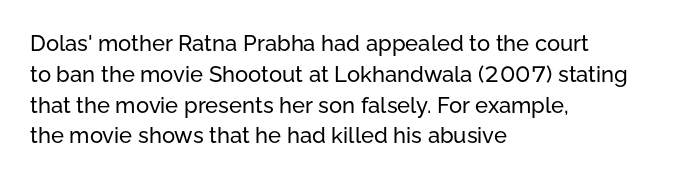
A classic flush-left, rag-right setting is used for this passage. Rendered with straight, roman letterforms. The rendering uses a moderate line-height, typical for paragraphs. In terms of letterspacing, this is plain default setting.
